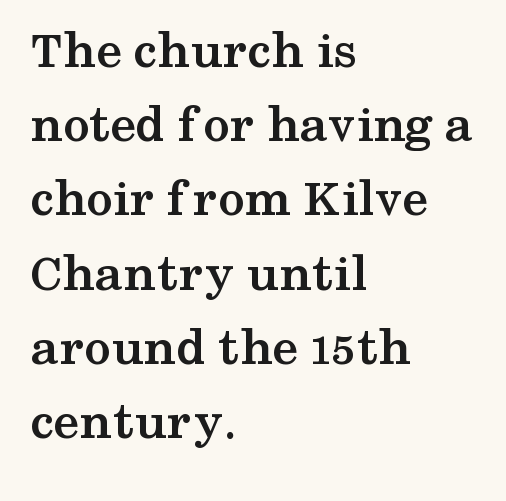
Q: Is the text bold? A: Yes.
Q: Is the text italic (slanted)? A: No, it is upright.
Q: Is the typeface a serif or a sans-serif typeface? A: Serif.
Q: Is the text underlined? A: No.
Q: How is the paragraph aligned? A: Left-aligned.
Q: Is the spacing between letters normal or unusually wide? A: Normal.
Q: Is the spacing between lines tight, normal or loose? A: Normal.
Q: Width (condensed, normal, or wide)? A: Wide.
Q: Stroke contrast? A: Medium.
Q: x-height? A: Medium.
Q: Monospaced? A: No.
